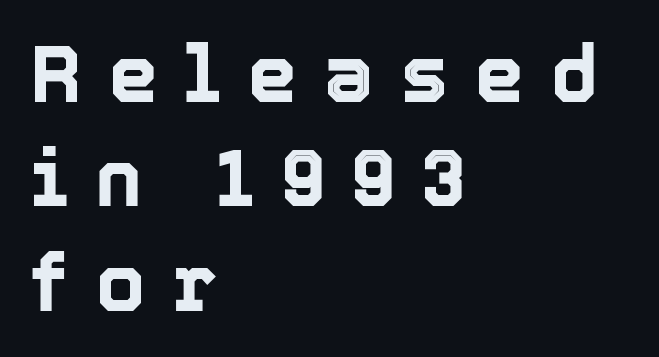
Q: Is the text italic (slanted)? A: No, it is upright.
Q: Is the text underlined? A: No.
Q: How is the paragraph aligned? A: Left-aligned.
Q: Is the spacing between letters normal or unusually wide? A: Unusually wide.
Q: Is the spacing between lines tight, normal or loose? A: Normal.
Q: Width (condensed, normal, or wide)? A: Normal.
Q: x-height? A: Medium.
Q: Monospaced? A: No.
